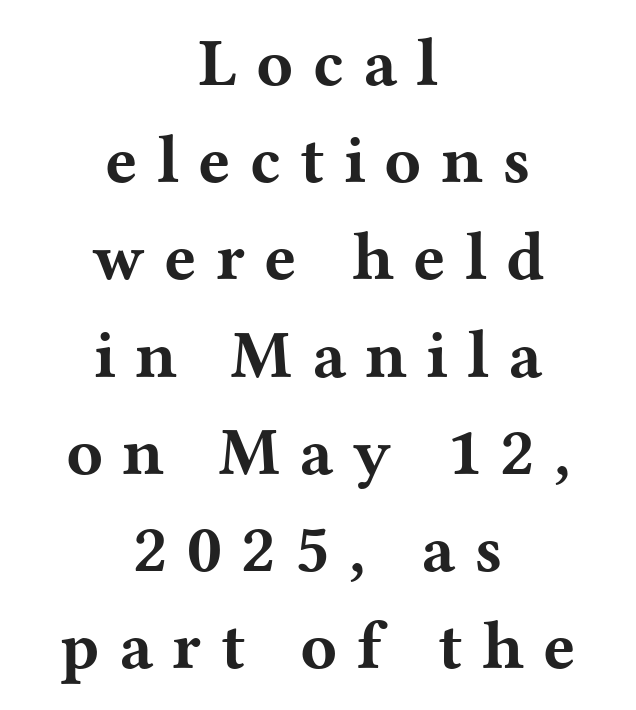
{"serif": "yes", "italic": "no", "bold": "yes", "weight": "bold", "width": "wide", "stroke_contrast": "medium", "x_height": "medium", "monospaced": "no", "underline": "no", "align": "center", "line_spacing": "normal", "line_spacing_ratio": 1.43, "letter_spacing": "wide", "letter_spacing_em": 0.28, "glyph_px": 68}
